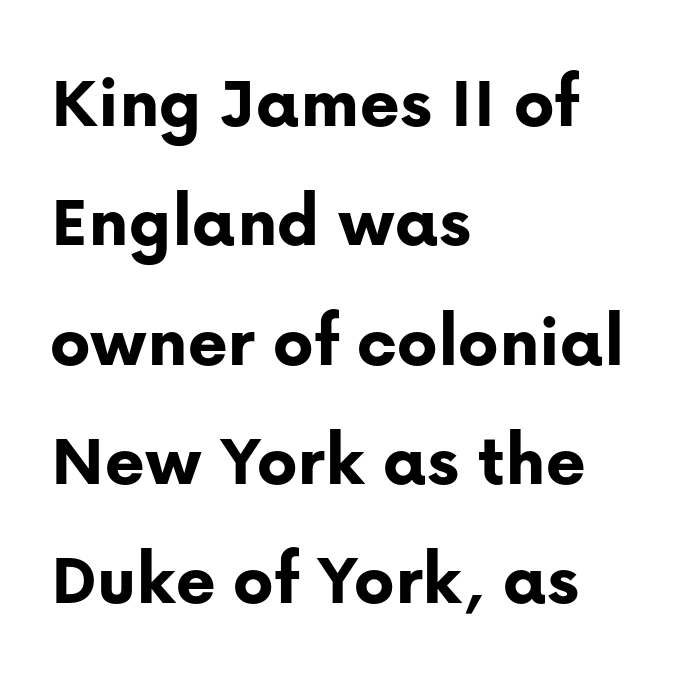
{"serif": "no", "italic": "no", "bold": "yes", "weight": "bold", "width": "normal", "stroke_contrast": "low", "x_height": "medium", "monospaced": "no", "underline": "no", "align": "left", "line_spacing": "normal", "line_spacing_ratio": 1.57, "letter_spacing": "normal", "letter_spacing_em": 0.0, "glyph_px": 76}
